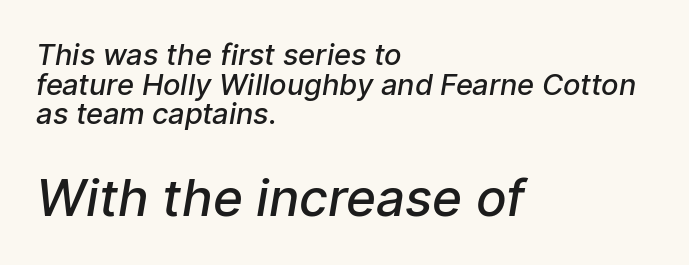
Q: Is the text bold? A: Semi-bold.
Q: Is the typeface a serif or a sans-serif typeface? A: Sans-serif.
Q: Is the text underlined? A: No.
Q: How is the paragraph aligned? A: Left-aligned.
Q: Is the spacing between letters normal or unusually wide? A: Normal.
Q: Is the spacing between lines tight, normal or loose? A: Tight.
Q: Which block of text is set in a larger size, the first (top) or the second (bottom)? A: The second (bottom) one.
Q: Width (condensed, normal, or wide)? A: Normal.
Q: Stroke contrast? A: Low.
Q: x-height? A: Medium.
Q: Monospaced? A: No.
